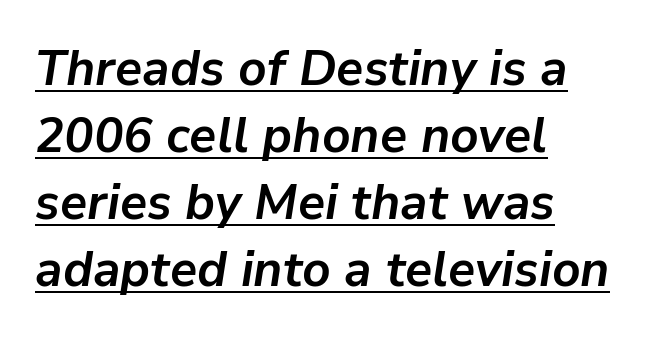
Q: Is the text bold? A: Yes.
Q: Is the text italic (slanted)? A: Yes, it leans right by about 9 degrees.
Q: Is the text underlined? A: Yes.
Q: How is the paragraph aligned? A: Left-aligned.
Q: Is the spacing between letters normal or unusually wide? A: Normal.
Q: Is the spacing between lines tight, normal or loose? A: Normal.
Q: Width (condensed, normal, or wide)? A: Normal.
Q: Stroke contrast? A: Low.
Q: x-height? A: Medium.
Q: Monospaced? A: No.
